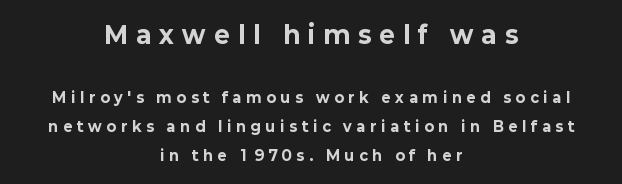
{"italic": "no", "bold": "yes", "underline": "no", "align": "center", "line_spacing": "loose", "line_spacing_ratio": 2.07, "letter_spacing": "wide", "letter_spacing_em": 0.35, "larger_block": "first", "size_ratio": 1.71, "glyph_px": 24}
